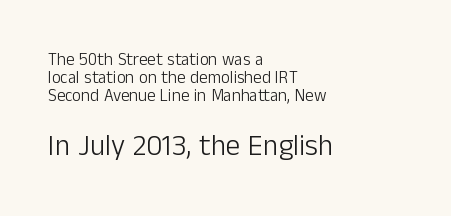
The image shows 29 px light sans-serif type, upright; set left-aligned, tight line spacing (1.07x), normal letter spacing, not underlined; the second (bottom) block is 1.71x larger; low stroke contrast and a medium x-height.
